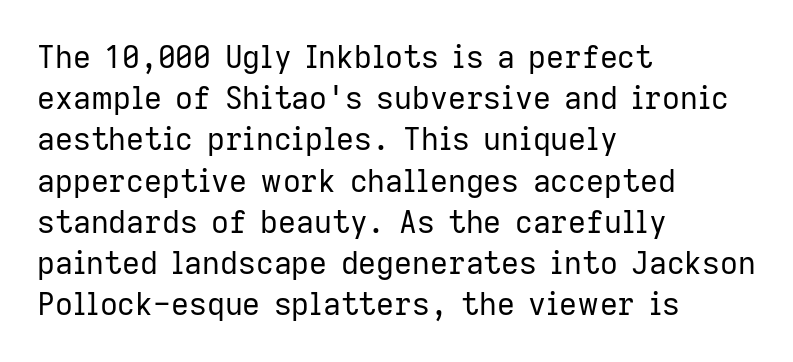
The image shows 31 px regular-weight sans-serif type, upright; set left-aligned, normal line spacing (1.33x), normal letter spacing, not underlined; low stroke contrast and a medium x-height.
